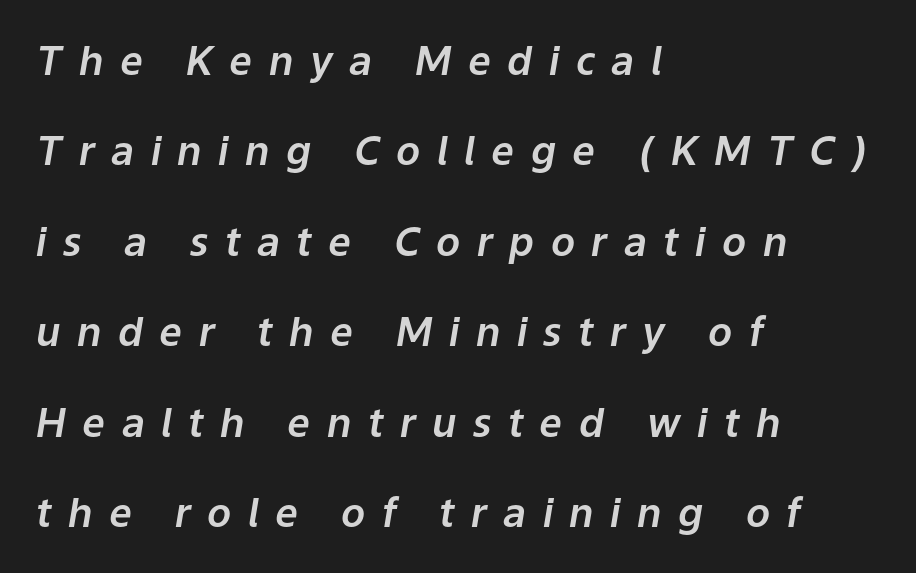
Honestly, there is no underline to notice here at all. Inter-character spacing is expanded well beyond the font's built-in metrics. Emphasis-style slanted type is in use. The passage is arranged the way most books set body copy — flush left.
